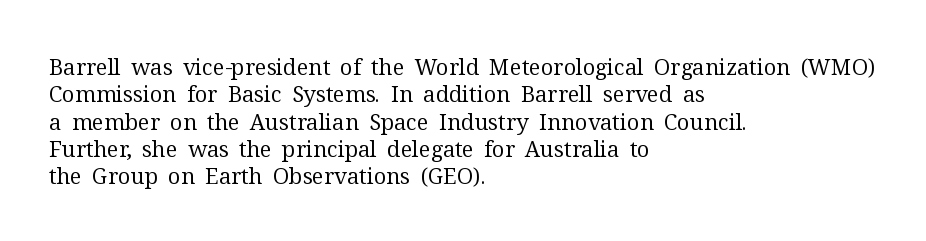
{"italic": "no", "bold": "no", "underline": "no", "align": "left", "line_spacing_ratio": 1.24, "letter_spacing": "normal", "letter_spacing_em": 0.0, "glyph_px": 22}
